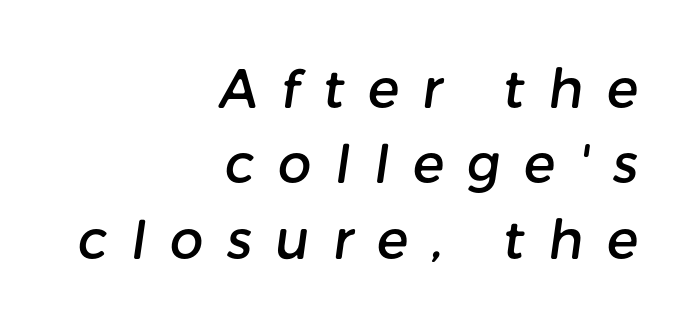
{"serif": "no", "width": "normal", "stroke_contrast": "low", "x_height": "medium", "monospaced": "no", "underline": "no", "align": "right", "line_spacing": "normal", "line_spacing_ratio": 1.42, "letter_spacing": "wide", "letter_spacing_em": 0.44, "glyph_px": 53}
